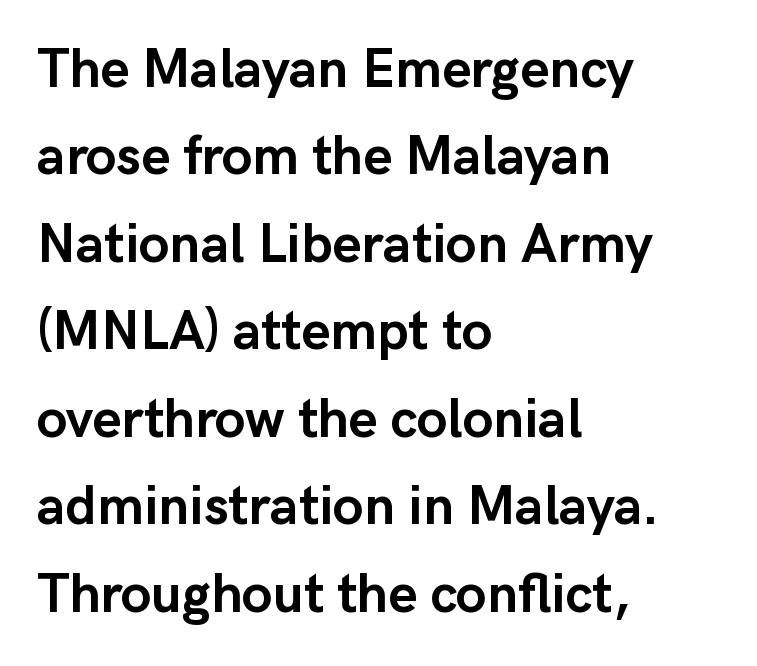
{"serif": "no", "italic": "no", "bold": "yes", "weight": "semibold", "width": "normal", "stroke_contrast": "low", "x_height": "medium", "monospaced": "no", "underline": "no", "align": "left", "line_spacing": "normal", "line_spacing_ratio": 1.59, "letter_spacing": "normal", "letter_spacing_em": 0.0, "glyph_px": 55}
